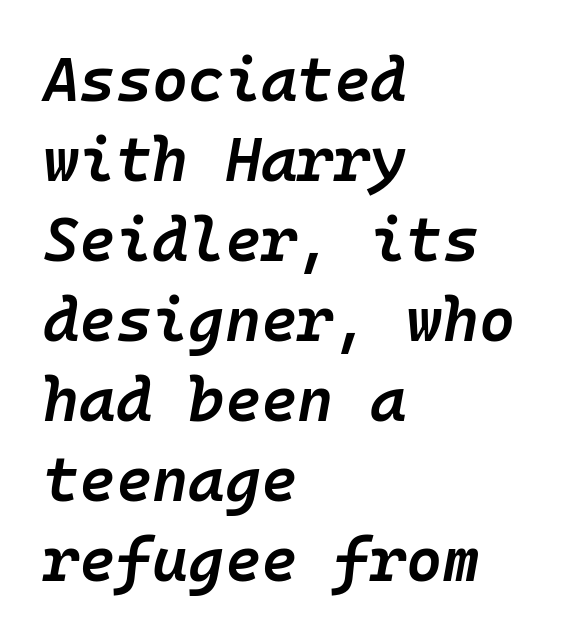
Reading down the block, your eye returns to a fixed left position each line. The area under the type is left untouched. Does the lettering tilt? It does — this is italic. Do the characters align in a grid? Yes, the font is monospaced. Weight: semibold (demi).
